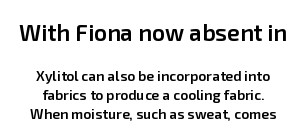
A roman cut, with each character standing at attention. Each new line begins a customary step beneath the previous one. Between these two stacked blocks, the higher one wins on size. Stems and bowls a touch heavier than normal — semibold. Decoration check: the copy has no underline. Students, note that the glyphs here touch the page at normal intervals.
